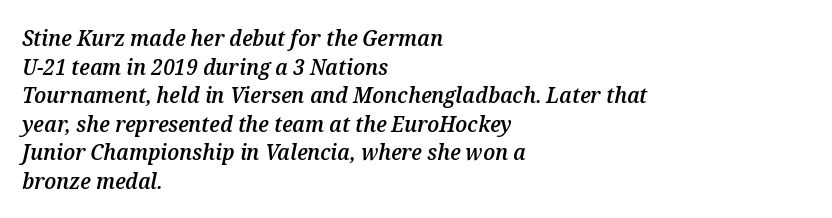
The area under the type is left untouched. Compared with typical paragraphs, the rows here are spaced about the same. This sample is left-justified, so line endings fall wherever the words run out. The lettering tilts uniformly, giving the passage an italic look. The horizontal fit of the characters is conventional and even. The characters look somewhat weighty, a semibold short of true bold.
